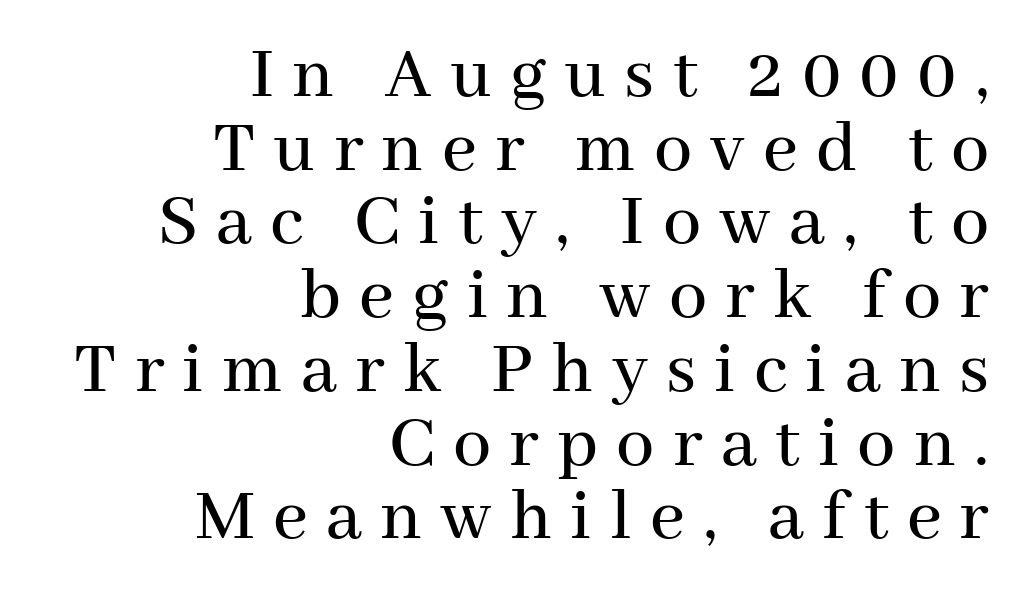
The image shows 76 px serif type, upright; set right-aligned, tight line spacing (0.97x), unusually wide letter spacing (+0.24 em), not underlined; medium stroke contrast and a medium x-height.
